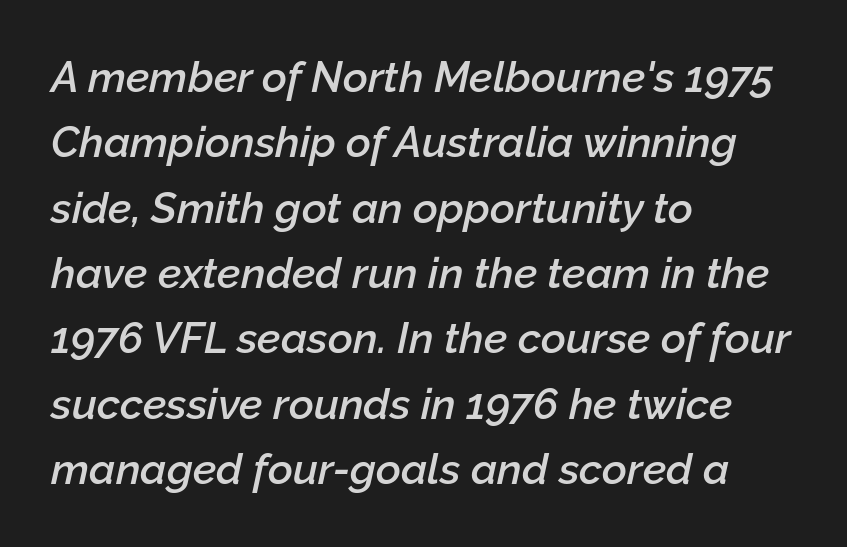
Q: Is the text bold? A: Semi-bold.
Q: Is the text italic (slanted)? A: Yes, it leans right by about 12 degrees.
Q: Is the text underlined? A: No.
Q: How is the paragraph aligned? A: Left-aligned.
Q: Is the spacing between letters normal or unusually wide? A: Normal.
Q: Is the spacing between lines tight, normal or loose? A: Normal.
Q: Width (condensed, normal, or wide)? A: Normal.
Q: Stroke contrast? A: Low.
Q: x-height? A: Medium.
Q: Monospaced? A: No.
